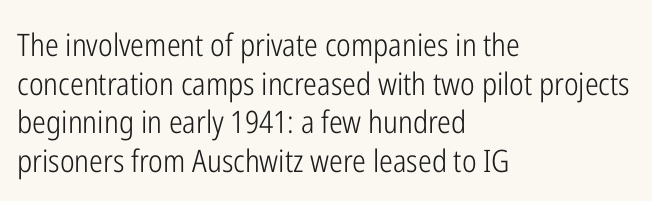
The image shows 31 px light, condensed sans-serif type, upright; set left-aligned, normal line spacing (1.25x), normal letter spacing, not underlined; low stroke contrast and a medium x-height.
